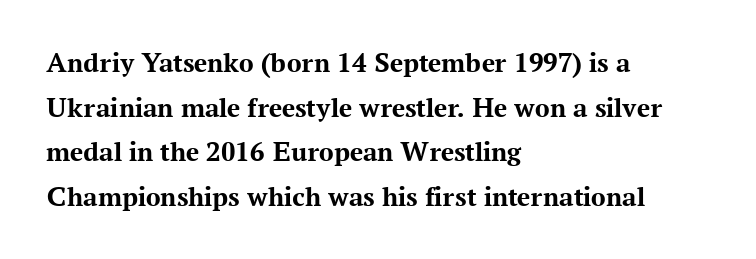
Q: Is the text bold? A: Yes.
Q: Is the text italic (slanted)? A: No, it is upright.
Q: Is the typeface a serif or a sans-serif typeface? A: Serif.
Q: Is the text underlined? A: No.
Q: How is the paragraph aligned? A: Left-aligned.
Q: Is the spacing between letters normal or unusually wide? A: Normal.
Q: Is the spacing between lines tight, normal or loose? A: Normal.
Q: Width (condensed, normal, or wide)? A: Normal.
Q: Stroke contrast? A: Medium.
Q: x-height? A: Medium.
Q: Monospaced? A: No.
